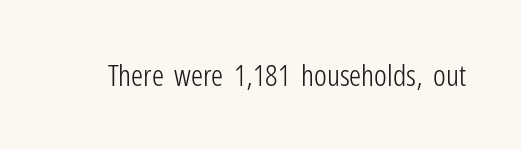
{"serif": "no", "italic": "no", "bold": "no", "weight": "light", "width": "condensed", "stroke_contrast": "low", "x_height": "medium", "monospaced": "no", "underline": "no", "letter_spacing": "normal", "letter_spacing_em": 0.0, "glyph_px": 30}
